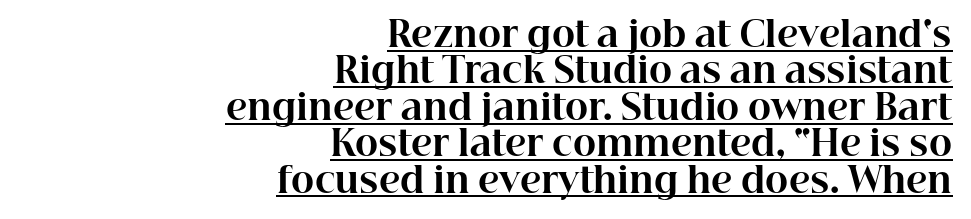
These lines are rendered in a variable-pitch font. The passage is arranged like a letterhead date or caption credit — flush right. This sample carries an underscore along the baseline area. Weight: bold.
